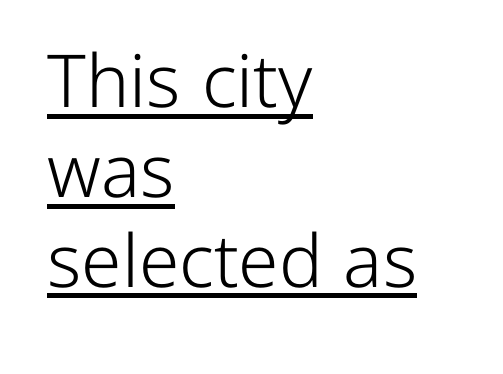
Varying glyph widths throughout — classic text-font behaviour. When letters stand straight like this, we call the style roman or upright. All the whitespace from short lines collects on the right. Compared with undecorated copy, this sample adds a rule below the words.
